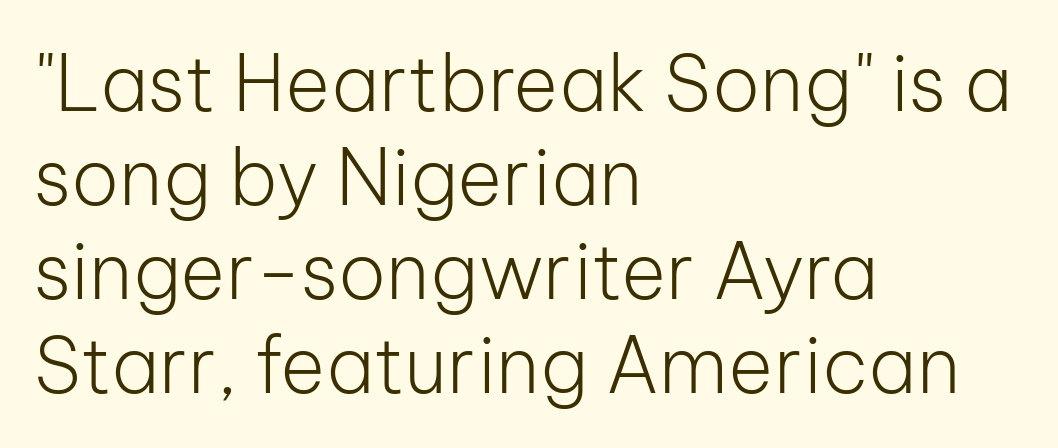
{"serif": "no", "italic": "no", "bold": "no", "weight": "light", "width": "normal", "stroke_contrast": "low", "x_height": "medium", "monospaced": "no", "underline": "no", "align": "left", "line_spacing_ratio": 1.22, "letter_spacing": "normal", "letter_spacing_em": 0.0, "glyph_px": 77}
